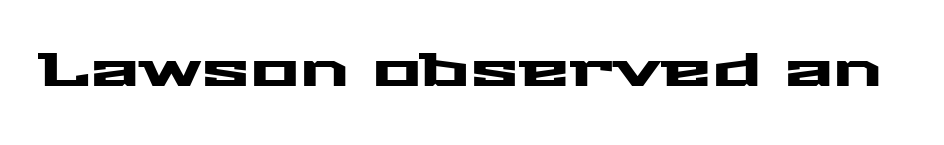
Q: Is the text italic (slanted)? A: No, it is upright.
Q: Is the typeface a serif or a sans-serif typeface? A: Sans-serif.
Q: Is the text underlined? A: No.
Q: Is the spacing between letters normal or unusually wide? A: Normal.
Q: Width (condensed, normal, or wide)? A: Wide.
Q: Stroke contrast? A: Medium.
Q: x-height? A: Medium.
Q: Monospaced? A: No.
